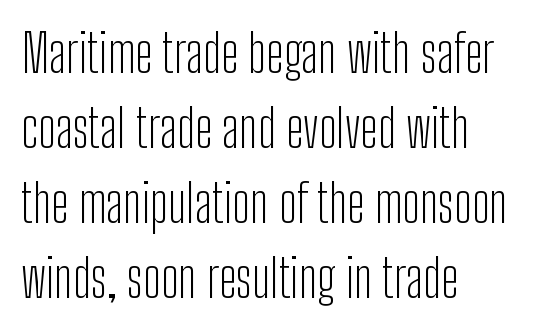
Q: Is the text bold? A: No.
Q: Is the text italic (slanted)? A: No, it is upright.
Q: Is the typeface a serif or a sans-serif typeface? A: Sans-serif.
Q: Is the text underlined? A: No.
Q: How is the paragraph aligned? A: Left-aligned.
Q: Is the spacing between letters normal or unusually wide? A: Normal.
Q: Is the spacing between lines tight, normal or loose? A: Normal.
Q: Width (condensed, normal, or wide)? A: Condensed.
Q: Stroke contrast? A: Low.
Q: x-height? A: Medium.
Q: Monospaced? A: No.
